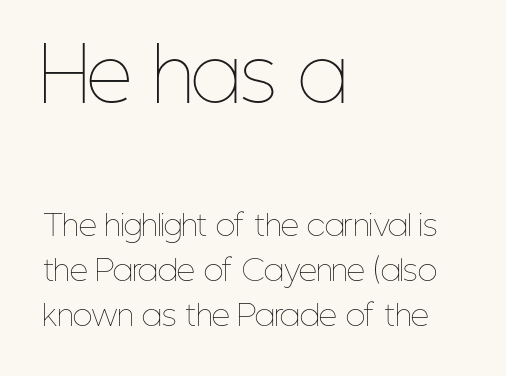
The image shows 72 px thin, condensed type, upright; set left-aligned, normal line spacing (1.54x), normal letter spacing, not underlined; the first (top) block is 2.48x larger; low stroke contrast and a medium x-height.
